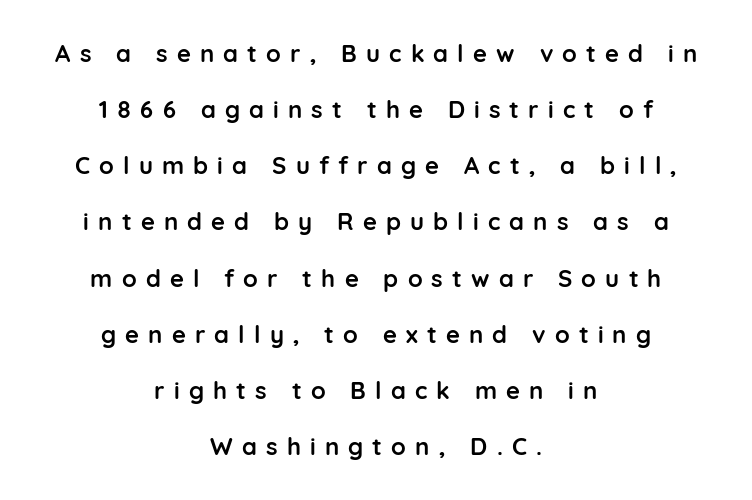
Q: Is the text bold? A: Yes.
Q: Is the text italic (slanted)? A: No, it is upright.
Q: Is the text underlined? A: No.
Q: How is the paragraph aligned? A: Centered.
Q: Is the spacing between letters normal or unusually wide? A: Unusually wide.
Q: Is the spacing between lines tight, normal or loose? A: Loose.
